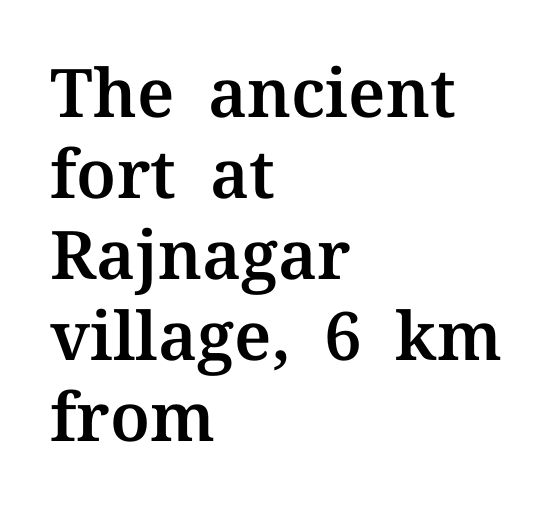
{"serif": "yes", "italic": "no", "width": "normal", "stroke_contrast": "medium", "x_height": "medium", "monospaced": "no", "underline": "no", "align": "left", "line_spacing_ratio": 1.21, "letter_spacing": "normal", "letter_spacing_em": 0.0, "glyph_px": 67}
